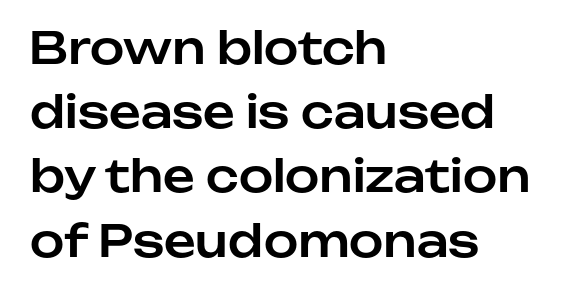
The image shows 44 px sans-serif type, upright; set left-aligned, normal line spacing (1.46x), normal letter spacing, not underlined; low stroke contrast and a medium x-height.
